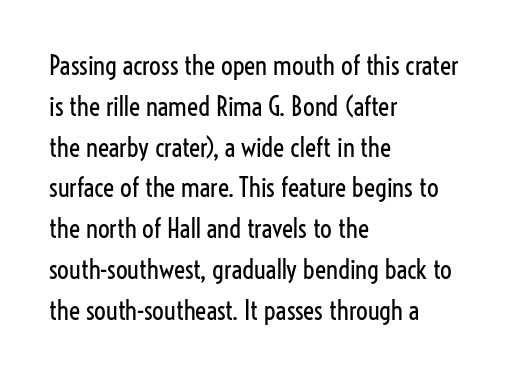
The image shows 26 px text type, upright; set left-aligned, normal line spacing (1.57x), normal letter spacing, not underlined.
